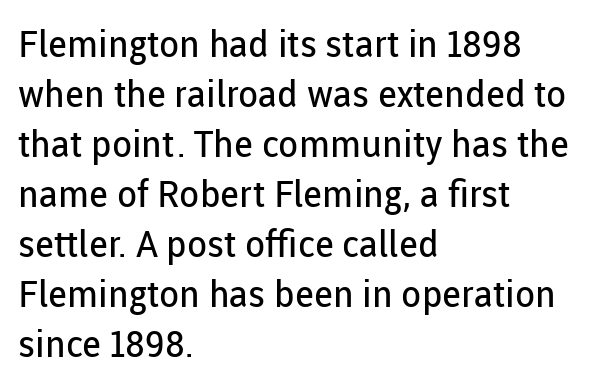
{"serif": "no", "italic": "no", "bold": "no", "weight": "regular", "width": "normal", "stroke_contrast": "low", "x_height": "medium", "monospaced": "no", "underline": "no", "align": "left", "line_spacing": "normal", "line_spacing_ratio": 1.35, "letter_spacing": "normal", "letter_spacing_em": 0.0, "glyph_px": 37}
